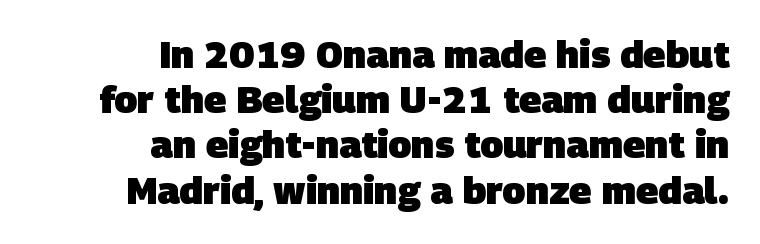
Q: Is the text bold? A: Yes.
Q: Is the typeface a serif or a sans-serif typeface? A: Sans-serif.
Q: Is the text underlined? A: No.
Q: How is the paragraph aligned? A: Right-aligned.
Q: Is the spacing between letters normal or unusually wide? A: Normal.
Q: Width (condensed, normal, or wide)? A: Normal.
Q: Stroke contrast? A: Low.
Q: x-height? A: Large.
Q: Monospaced? A: No.
